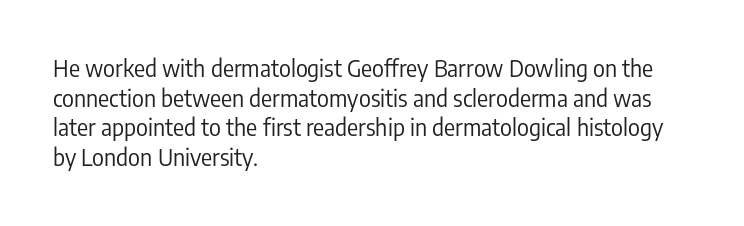
{"italic": "no", "bold": "no", "underline": "no", "align": "left", "line_spacing": "normal", "line_spacing_ratio": 1.29, "letter_spacing": "normal", "letter_spacing_em": 0.0, "glyph_px": 23}
